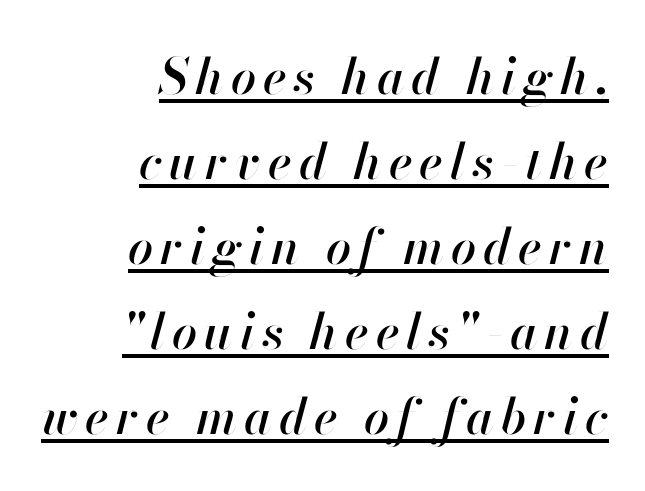
Q: Is the text italic (slanted)? A: Yes, it leans right by about 13 degrees.
Q: Is the text underlined? A: Yes.
Q: How is the paragraph aligned? A: Right-aligned.
Q: Is the spacing between lines tight, normal or loose? A: Normal.
Q: Width (condensed, normal, or wide)? A: Normal.
Q: Stroke contrast? A: High.
Q: x-height? A: Small.
Q: Monospaced? A: No.
